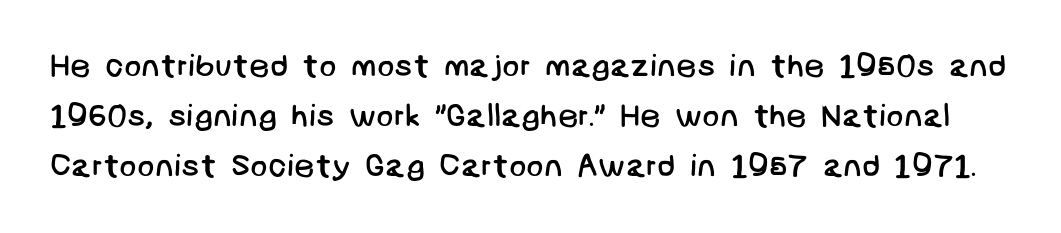
The font is comparable to plain body text, perhaps lighter. Plain, unruled lines of type. The designer went with a sans here, leaving each stem footless. Standard letterfit; no display-style spreading of the glyphs. The rendering uses a moderate line-height, typical for paragraphs.
